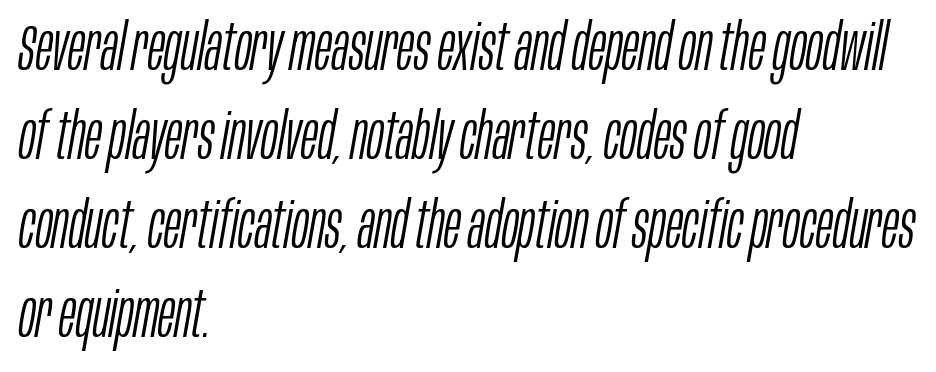
The image shows 64 px light, condensed type, italic (leaning right); set left-aligned, normal line spacing (1.39x), normal letter spacing, not underlined; low stroke contrast and a large x-height.
